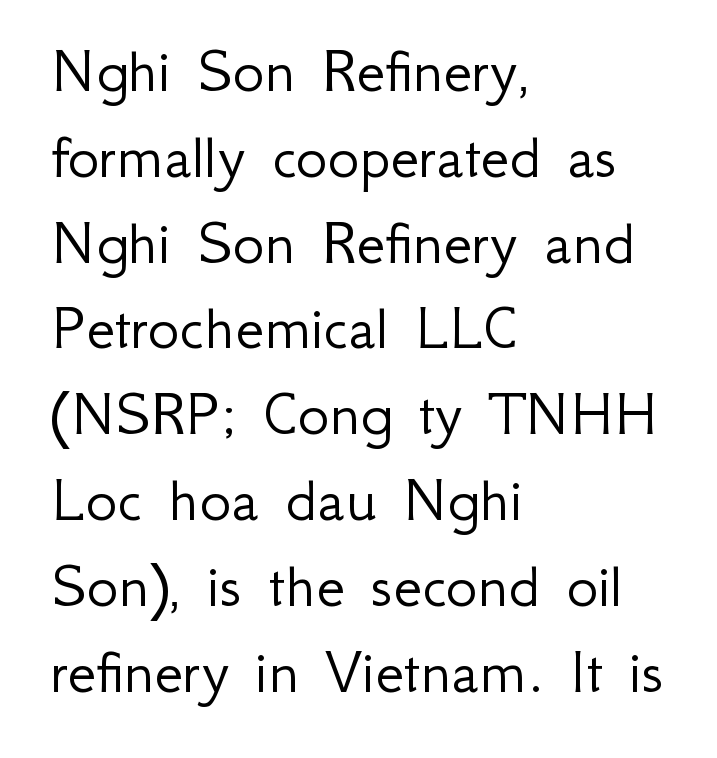
{"serif": "no", "italic": "no", "bold": "no", "weight": "light", "width": "normal", "stroke_contrast": "low", "x_height": "small", "monospaced": "no", "underline": "no", "align": "left", "line_spacing": "normal", "line_spacing_ratio": 1.3, "letter_spacing": "normal", "letter_spacing_em": 0.0, "glyph_px": 66}
